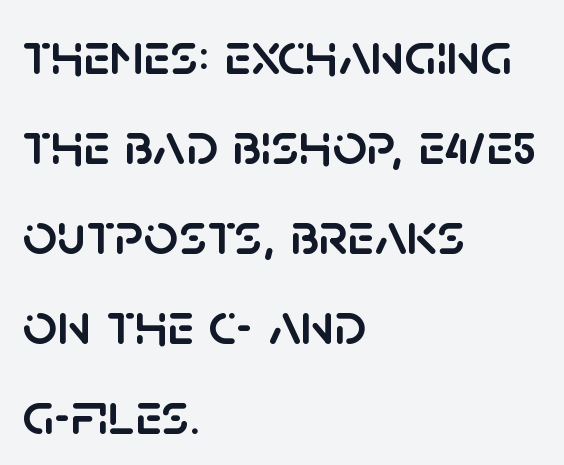
The letters stand upright; this is a roman face. Note the varied advance widths — an 'i' is clearly narrower than an 'm'. A normal amount of white space separates one row of letters from the next. The foot of each line stays bare and open. Unlike a traditional serif, this face leaves its strokes unadorned.
